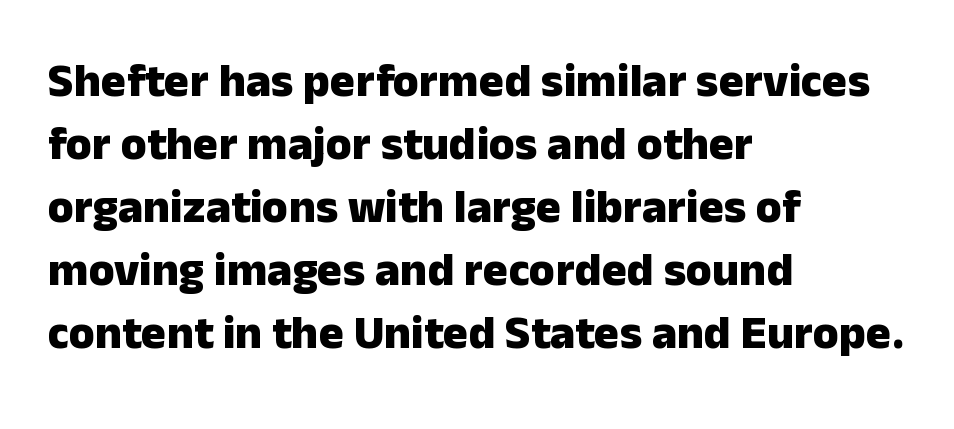
The image shows 47 px heavy sans-serif type, upright; set left-aligned, normal line spacing (1.34x), normal letter spacing, not underlined; low stroke contrast and a medium x-height.
